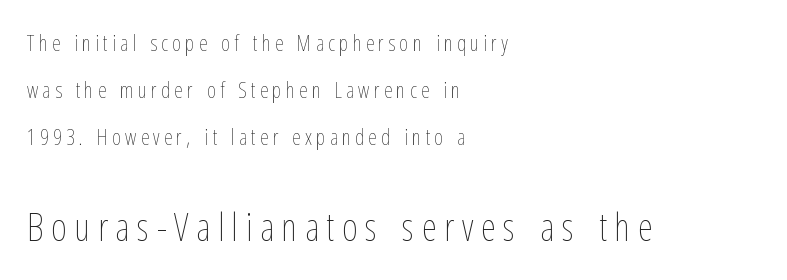
Notice how the passage keeps a crisp vertical edge on the left only. A typesetter would call this leading open, well beyond the default. The words here are not underlined. The composition opens small and finishes big. The lettering holds an erect, upright posture throughout. Bold? No — there's no thickening of the strokes.
